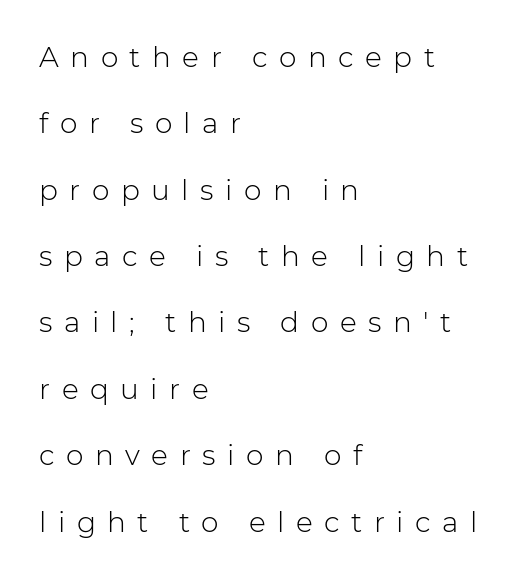
Q: Is the text bold? A: No.
Q: Is the text italic (slanted)? A: No, it is upright.
Q: Is the typeface a serif or a sans-serif typeface? A: Sans-serif.
Q: Is the text underlined? A: No.
Q: How is the paragraph aligned? A: Left-aligned.
Q: Is the spacing between letters normal or unusually wide? A: Unusually wide.
Q: Is the spacing between lines tight, normal or loose? A: Loose.
Q: Width (condensed, normal, or wide)? A: Normal.
Q: Stroke contrast? A: Low.
Q: x-height? A: Medium.
Q: Monospaced? A: No.
